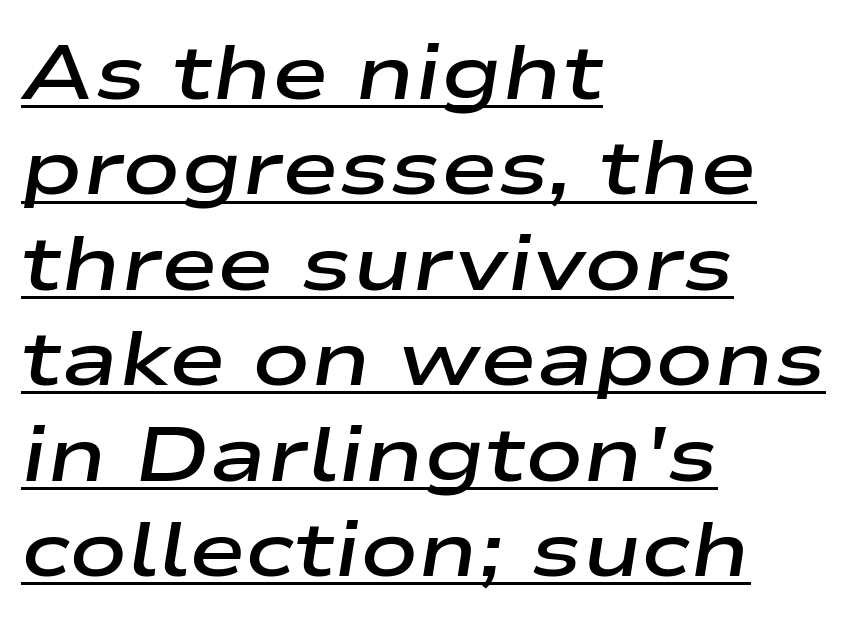
This rendering leaves character spacing at its baseline value. Descenders here cross a horizontal rule under the line. Weight check: semibold — heavier than regular, not quite bold. An italicized treatment has been applied to the whole sample. Casual observation: everything's shoved over to the left. Character widths vary here, with narrow letters taking less room than wide ones.
